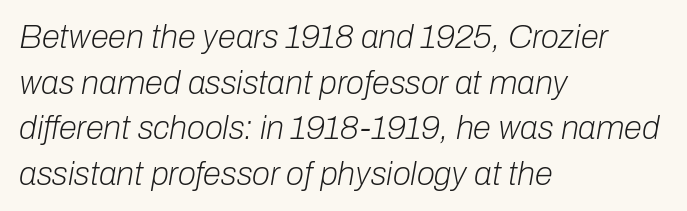
{"italic": "yes", "lean": "right", "slant_degrees": 10, "bold": "no", "weight": "light", "width": "normal", "stroke_contrast": "low", "x_height": "medium", "monospaced": "no", "underline": "no", "align": "left", "line_spacing": "normal", "line_spacing_ratio": 1.38, "letter_spacing": "normal", "letter_spacing_em": 0.0, "glyph_px": 33}
